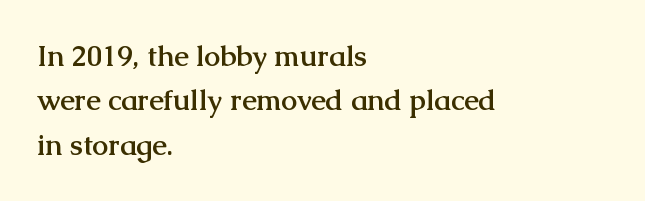
{"serif": "yes", "italic": "no", "bold": "yes", "weight": "semibold", "width": "normal", "stroke_contrast": "medium", "x_height": "medium", "monospaced": "no", "underline": "no", "align": "left", "line_spacing": "normal", "line_spacing_ratio": 1.53, "letter_spacing": "normal", "letter_spacing_em": 0.0, "glyph_px": 29}
